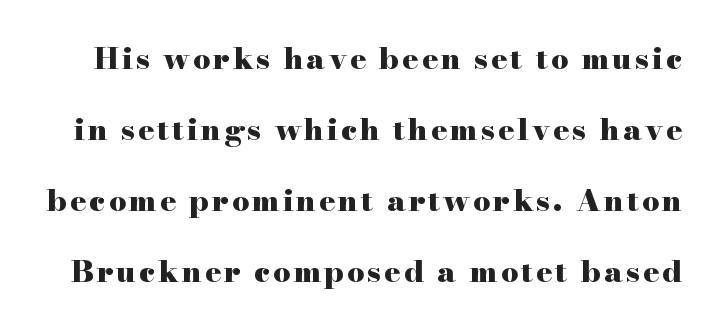
The image shows 30 px heavy, wide serif type, upright; set loose line spacing (2.37x), not underlined; high stroke contrast and a small x-height.
